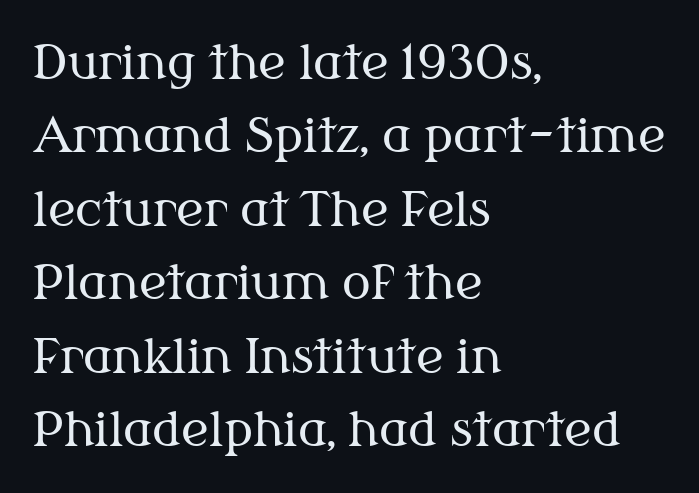
The image shows 48 px regular-weight serif type, upright; set left-aligned, normal line spacing (1.53x), normal letter spacing, not underlined; medium stroke contrast and a medium x-height.
